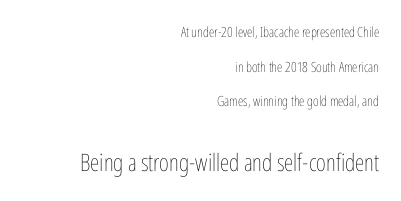
The image shows 24 px text type, upright; set right-aligned, loose line spacing (2.47x), normal letter spacing, not underlined; the second (bottom) block is 1.71x larger.
